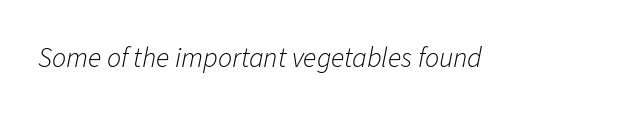
{"italic": "yes", "lean": "right", "slant_degrees": 11, "bold": "no", "weight": "light", "width": "normal", "stroke_contrast": "low", "x_height": "medium", "monospaced": "no", "underline": "no", "letter_spacing": "normal", "letter_spacing_em": 0.0, "glyph_px": 28}
